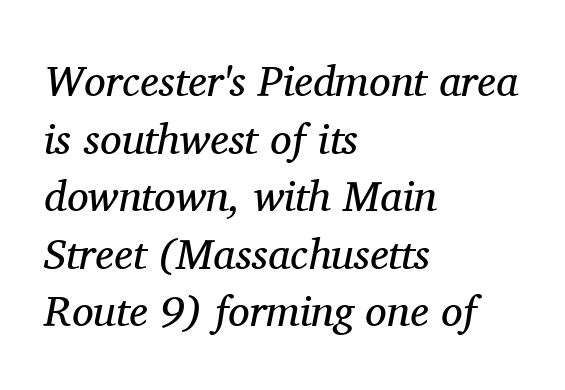
The specimen reads as italic at a glance. Proportional: the letters do not fall into vertical columns. The leading is moderate, giving the passage an even texture. Tracking value appears to be zero — textbook default spacing. Weight: in the light-to-regular range. Alignment: flush left.
